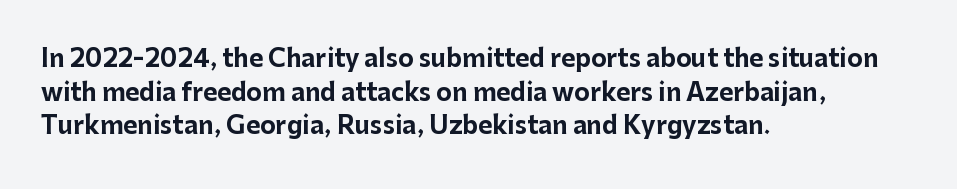
The image shows 24 px bold type, upright; set left-aligned, normal line spacing (1.4x), normal letter spacing, not underlined.
